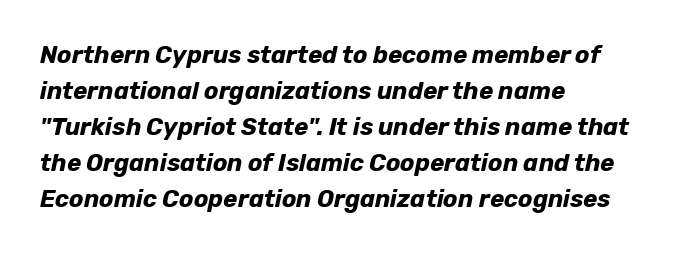
{"italic": "yes", "lean": "right", "slant_degrees": 12, "bold": "yes", "underline": "no", "align": "left", "line_spacing": "normal", "line_spacing_ratio": 1.5, "letter_spacing": "normal", "letter_spacing_em": 0.0, "glyph_px": 24}
